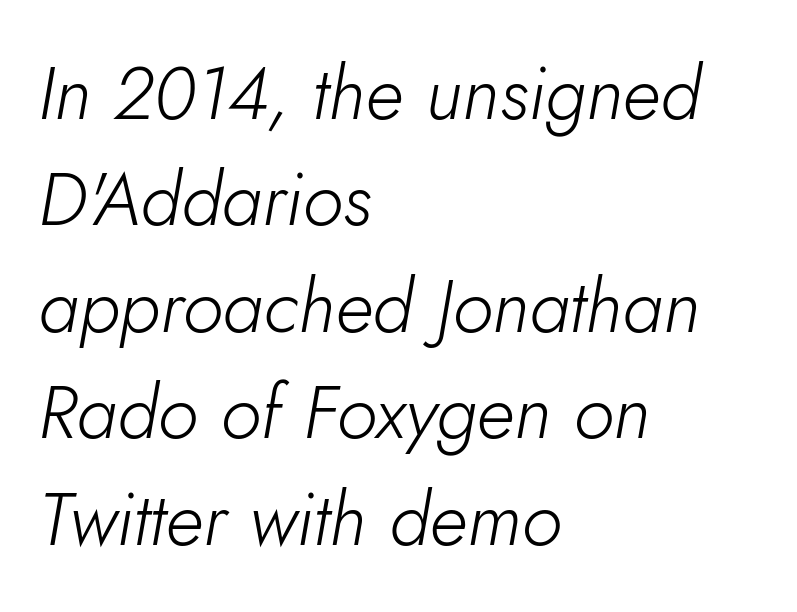
{"italic": "yes", "lean": "right", "slant_degrees": 10, "bold": "no", "weight": "light", "width": "normal", "stroke_contrast": "low", "x_height": "small", "monospaced": "no", "underline": "no", "align": "left", "line_spacing": "normal", "line_spacing_ratio": 1.42, "letter_spacing": "normal", "letter_spacing_em": 0.0, "glyph_px": 75}
